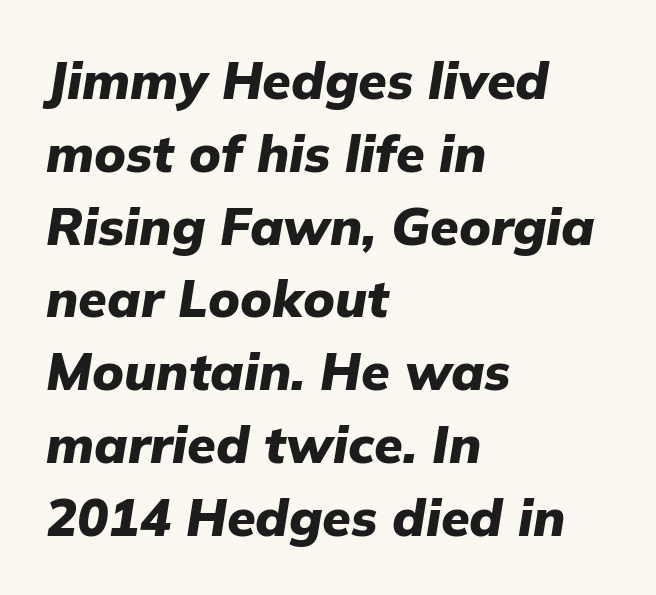
Characters follow at the spacing the type designer built in. This sample is left-justified, so line endings fall wherever the words run out. Yep, that's italic — everything's leaning. Quick note: interline space is typical. Do the characters align in a grid? No, the font is proportional. Just letters on the line, the space beneath them empty.
